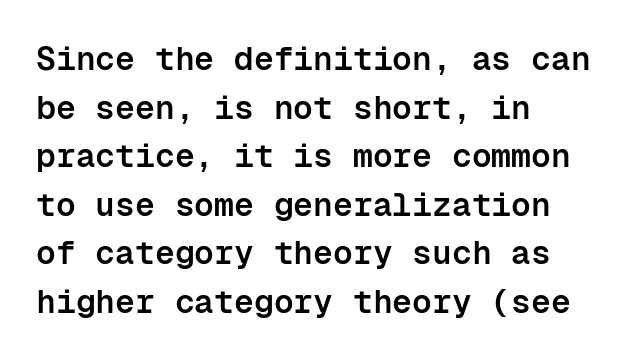
The image shows 33 px semibold sans-serif type, upright, monospaced; set left-aligned, normal line spacing (1.47x), normal letter spacing, not underlined; low stroke contrast and a medium x-height.
